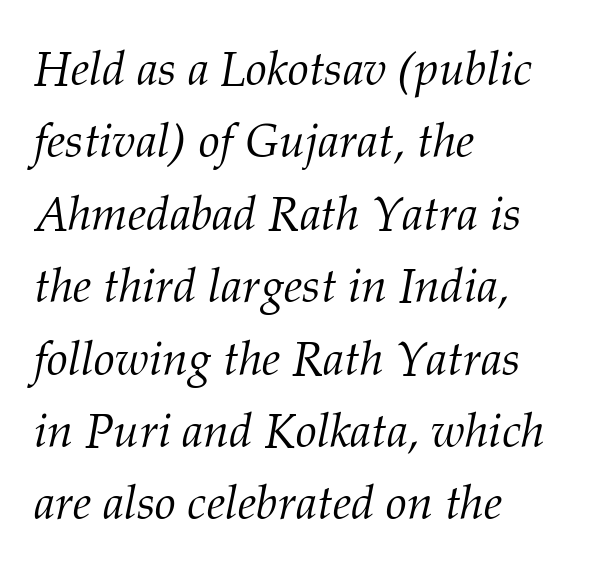
Q: Is the text bold? A: No.
Q: Is the text italic (slanted)? A: Yes, it leans right by about 12 degrees.
Q: Is the typeface a serif or a sans-serif typeface? A: Serif.
Q: Is the text underlined? A: No.
Q: How is the paragraph aligned? A: Left-aligned.
Q: Is the spacing between letters normal or unusually wide? A: Normal.
Q: Is the spacing between lines tight, normal or loose? A: Normal.
Q: Width (condensed, normal, or wide)? A: Normal.
Q: Stroke contrast? A: Medium.
Q: x-height? A: Medium.
Q: Monospaced? A: No.
